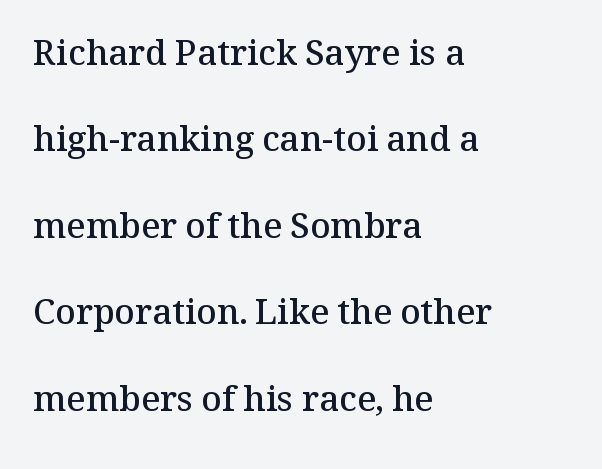
Q: Is the text bold? A: Semi-bold.
Q: Is the text italic (slanted)? A: No, it is upright.
Q: Is the typeface a serif or a sans-serif typeface? A: Serif.
Q: Is the text underlined? A: No.
Q: How is the paragraph aligned? A: Left-aligned.
Q: Is the spacing between letters normal or unusually wide? A: Normal.
Q: Is the spacing between lines tight, normal or loose? A: Loose.
Q: Width (condensed, normal, or wide)? A: Normal.
Q: Stroke contrast? A: Medium.
Q: x-height? A: Medium.
Q: Monospaced? A: No.
